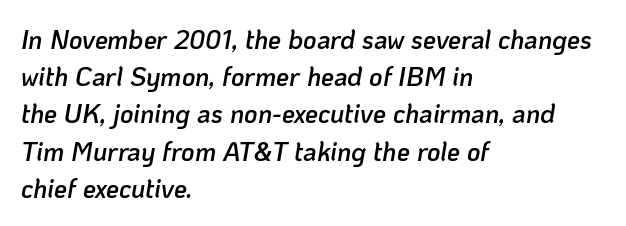
The image shows 26 px text type, italic (leaning right); set left-aligned, normal line spacing (1.43x), normal letter spacing, not underlined.
